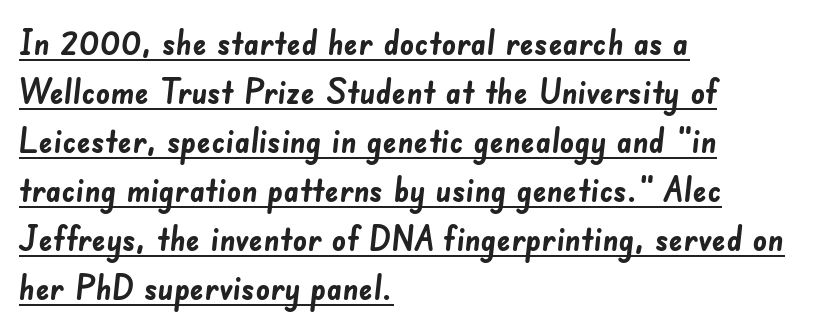
Q: Is the text bold? A: Yes.
Q: Is the typeface a serif or a sans-serif typeface? A: Sans-serif.
Q: Is the text underlined? A: Yes.
Q: How is the paragraph aligned? A: Left-aligned.
Q: Is the spacing between letters normal or unusually wide? A: Normal.
Q: Is the spacing between lines tight, normal or loose? A: Normal.
Q: Width (condensed, normal, or wide)? A: Normal.
Q: Stroke contrast? A: Low.
Q: x-height? A: Small.
Q: Monospaced? A: No.
